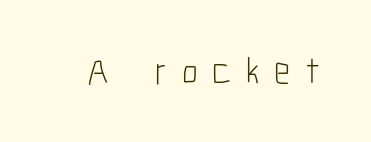
{"serif": "no", "italic": "no", "bold": "no", "weight": "light", "width": "condensed", "stroke_contrast": "low", "x_height": "medium", "monospaced": "no", "underline": "no", "letter_spacing": "wide", "letter_spacing_em": 0.37, "glyph_px": 39}
